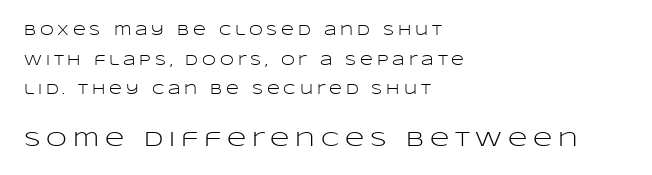
The image shows 21 px text type, upright; set left-aligned, loose line spacing (2.12x), unusually wide letter spacing (+0.28 em), not underlined; the second (bottom) block is 1.5x larger.
